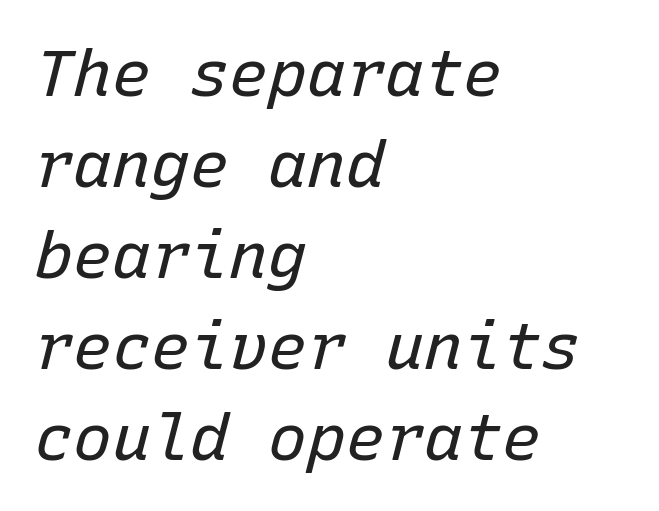
The image shows 65 px regular-weight type, italic (leaning right), monospaced; set left-aligned, normal line spacing (1.4x), normal letter spacing, not underlined; low stroke contrast and a medium x-height.
